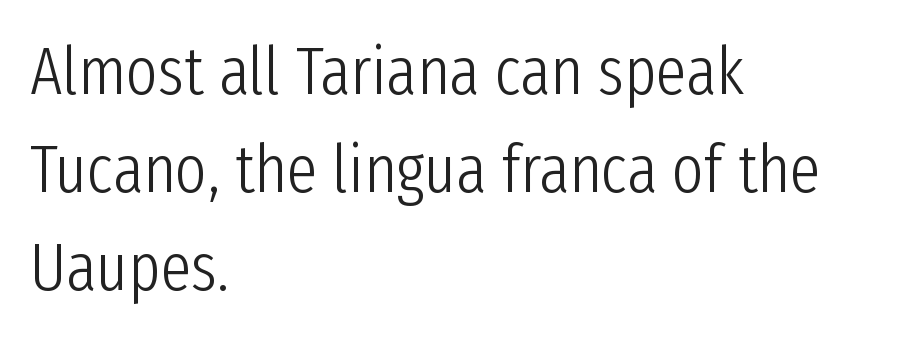
{"serif": "no", "italic": "no", "bold": "no", "weight": "light", "width": "condensed", "stroke_contrast": "low", "x_height": "medium", "monospaced": "no", "underline": "no", "align": "left", "line_spacing": "normal", "line_spacing_ratio": 1.44, "letter_spacing": "normal", "letter_spacing_em": 0.0, "glyph_px": 68}
